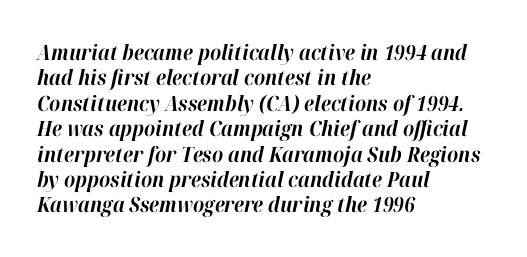
Q: Is the text bold? A: Yes.
Q: Is the text italic (slanted)? A: Yes, it leans right by about 12 degrees.
Q: Is the text underlined? A: No.
Q: How is the paragraph aligned? A: Left-aligned.
Q: Is the spacing between letters normal or unusually wide? A: Normal.
